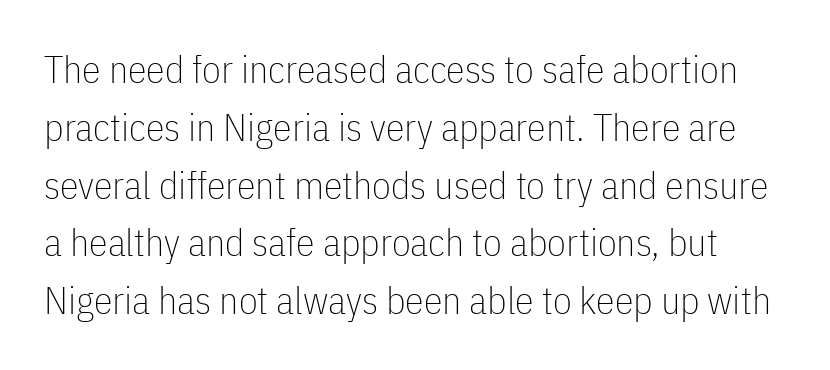
The image shows 38 px thin, condensed sans-serif type, upright; set normal line spacing (1.52x), normal letter spacing, not underlined; low stroke contrast and a medium x-height.
